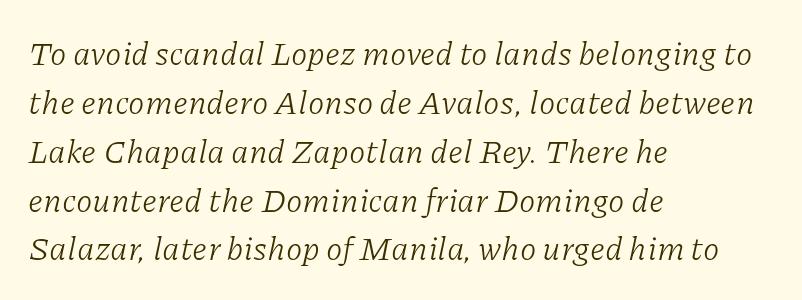
The specimen reads as italic at a glance. Just letters on the line, the space beneath them empty. The horizontal fit of the characters is conventional and even. Honestly, the row spacing looks completely unremarkable.
